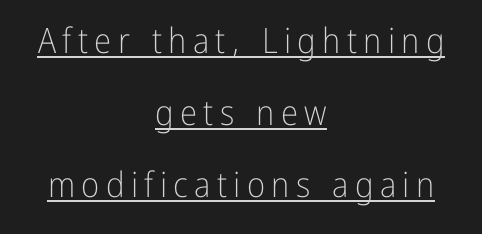
The image shows 35 px light, condensed sans-serif type, upright; set centered, loose line spacing (2.06x), underlined; low stroke contrast and a medium x-height.
